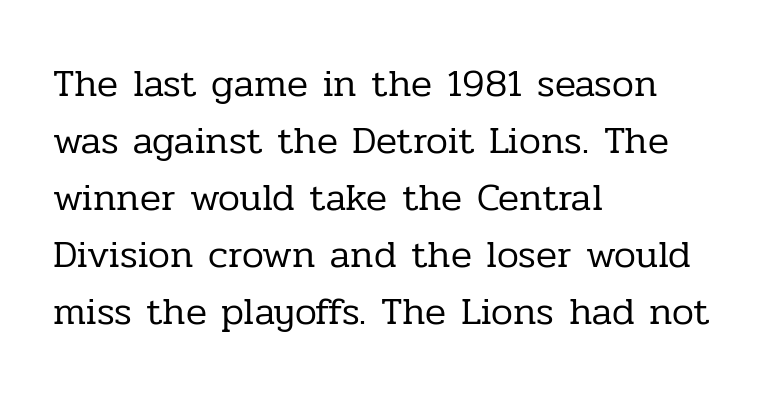
Q: Is the text bold? A: No.
Q: Is the text italic (slanted)? A: No, it is upright.
Q: Is the typeface a serif or a sans-serif typeface? A: Serif.
Q: Is the text underlined? A: No.
Q: How is the paragraph aligned? A: Left-aligned.
Q: Is the spacing between letters normal or unusually wide? A: Normal.
Q: Is the spacing between lines tight, normal or loose? A: Normal.
Q: Width (condensed, normal, or wide)? A: Normal.
Q: Stroke contrast? A: Low.
Q: x-height? A: Medium.
Q: Monospaced? A: No.
